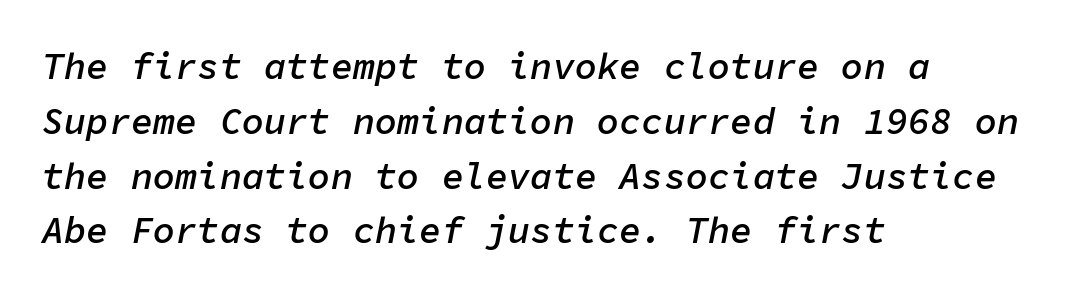
{"italic": "yes", "lean": "right", "slant_degrees": 11, "bold": "semi", "weight": "semibold", "width": "normal", "stroke_contrast": "low", "x_height": "medium", "monospaced": "yes", "underline": "no", "align": "left", "line_spacing": "normal", "line_spacing_ratio": 1.48, "letter_spacing": "normal", "letter_spacing_em": 0.0, "glyph_px": 37}
